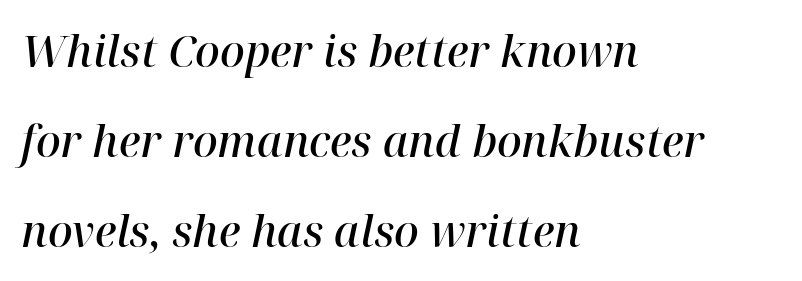
The image shows 43 px semibold serif type, italic (leaning right); set left-aligned, loose line spacing (2.09x), normal letter spacing, not underlined; high stroke contrast and a medium x-height.
